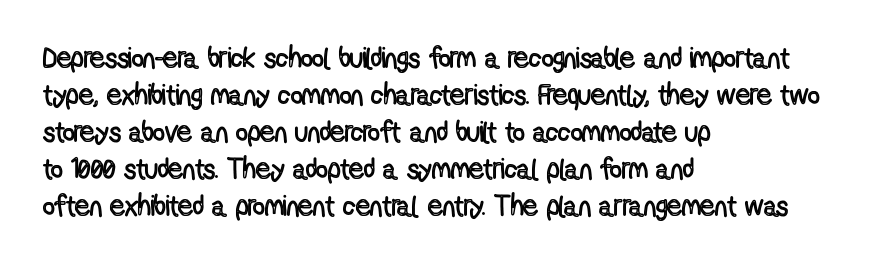
The rendering anchors every line to the left-hand side. The typography opts for an upright posture over an oblique one. The rendering uses natural spacing where letterforms have individual widths. Each new line begins a customary step beneath the previous one.
